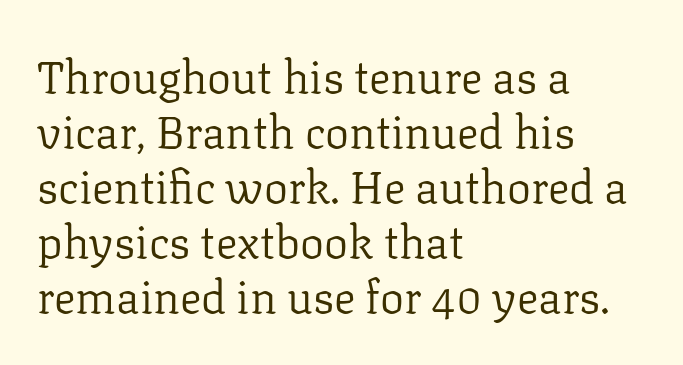
Q: Is the text bold? A: No.
Q: Is the text italic (slanted)? A: No, it is upright.
Q: Is the typeface a serif or a sans-serif typeface? A: Serif.
Q: Is the text underlined? A: No.
Q: How is the paragraph aligned? A: Left-aligned.
Q: Is the spacing between letters normal or unusually wide? A: Normal.
Q: Width (condensed, normal, or wide)? A: Normal.
Q: Stroke contrast? A: Low.
Q: x-height? A: Medium.
Q: Monospaced? A: No.
